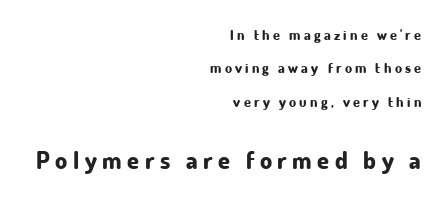
Q: Is the text bold? A: Yes.
Q: Is the text italic (slanted)? A: No, it is upright.
Q: Is the text underlined? A: No.
Q: How is the paragraph aligned? A: Right-aligned.
Q: Is the spacing between letters normal or unusually wide? A: Unusually wide.
Q: Is the spacing between lines tight, normal or loose? A: Loose.
Q: Which block of text is set in a larger size, the first (top) or the second (bottom)? A: The second (bottom) one.
